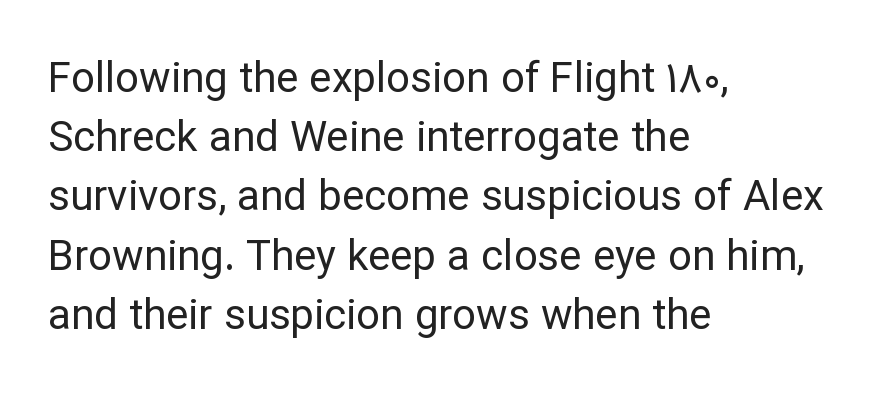
A classic flush-left, rag-right setting is used for this passage. A typesetter would mark this as roman, not italic. Here the glyphs are tracked normally, forming tight word shapes. No heavy texture on the line: the type isn't bold.
